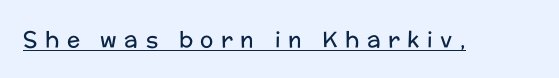
Q: Is the text bold? A: No.
Q: Is the text italic (slanted)? A: No, it is upright.
Q: Is the text underlined? A: Yes.
Q: Is the spacing between letters normal or unusually wide? A: Unusually wide.
